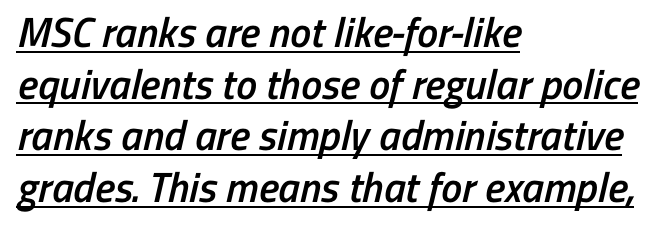
The image shows 42 px semibold, condensed sans-serif type; set left-aligned, line spacing 1.23x, normal letter spacing, underlined; low stroke contrast and a medium x-height.
